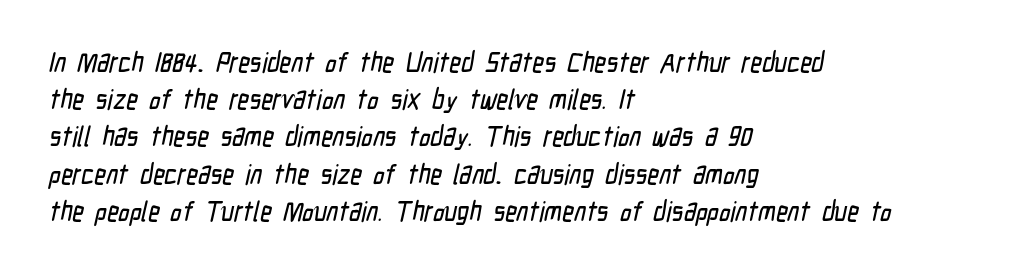
{"serif": "no", "width": "condensed", "stroke_contrast": "low", "x_height": "medium", "monospaced": "no", "underline": "no", "align": "left", "line_spacing": "normal", "line_spacing_ratio": 1.33, "letter_spacing": "normal", "letter_spacing_em": 0.0, "glyph_px": 28}
